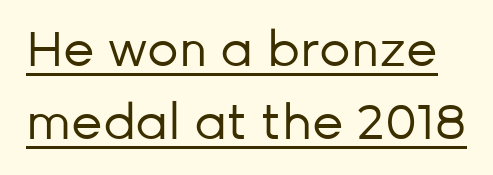
The image shows 49 px regular-weight sans-serif type, upright; set normal line spacing (1.48x), normal letter spacing, underlined; low stroke contrast and a medium x-height.
